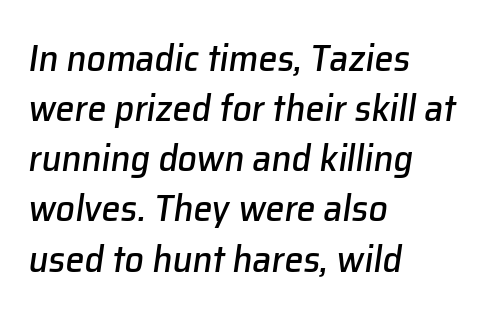
{"italic": "yes", "lean": "right", "slant_degrees": 8, "width": "normal", "stroke_contrast": "low", "x_height": "medium", "monospaced": "no", "underline": "no", "align": "left", "line_spacing": "normal", "line_spacing_ratio": 1.32, "letter_spacing": "normal", "letter_spacing_em": 0.0, "glyph_px": 38}
